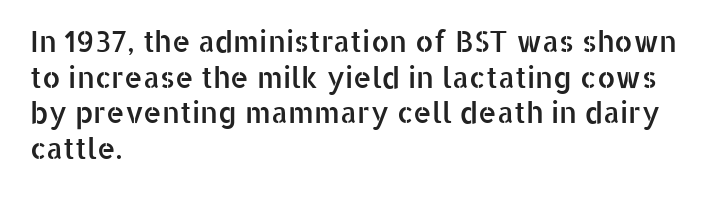
Leftover space on each line is placed entirely after the last word. A sans-serif font was chosen for this passage. Plain, unruled lines of type. The rendering uses natural spacing where letterforms have individual widths. This is the regular roman posture of the typeface.
